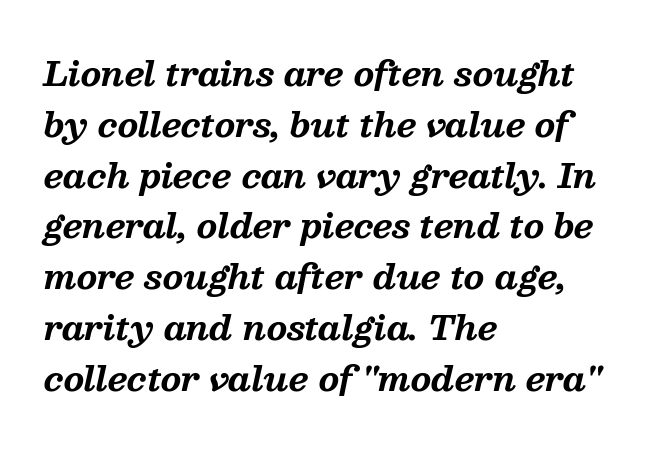
{"serif": "yes", "italic": "yes", "lean": "right", "slant_degrees": 13, "bold": "yes", "weight": "bold", "width": "normal", "stroke_contrast": "medium", "x_height": "medium", "monospaced": "no", "underline": "no", "align": "left", "line_spacing": "normal", "line_spacing_ratio": 1.54, "letter_spacing": "normal", "letter_spacing_em": 0.0, "glyph_px": 33}
